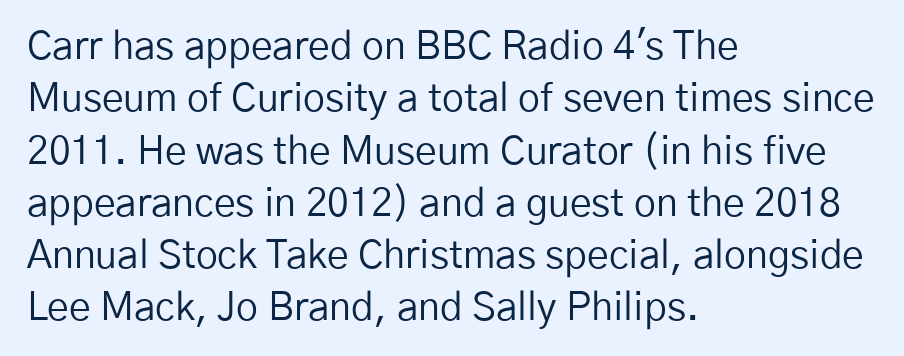
The image shows 39 px regular-weight sans-serif type, upright; set left-aligned, normal line spacing (1.34x), normal letter spacing, not underlined; low stroke contrast and a medium x-height.
